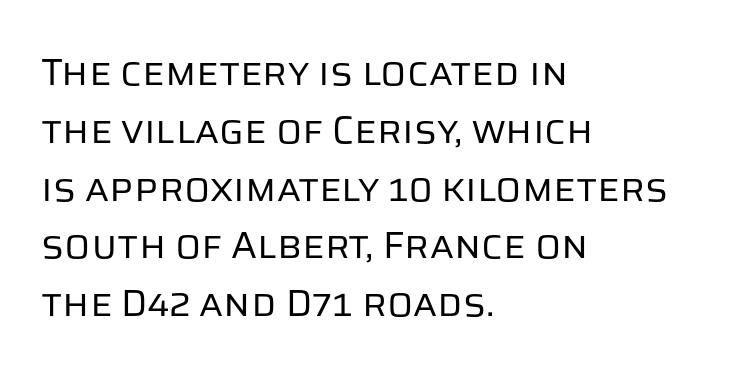
Normally led — the rows are evenly, conventionally spaced. Note: no serifs on the glyphs. These lines are set flush left with a ragged right edge. This sample uses an upright cut, with every glyph sitting square on the baseline.
